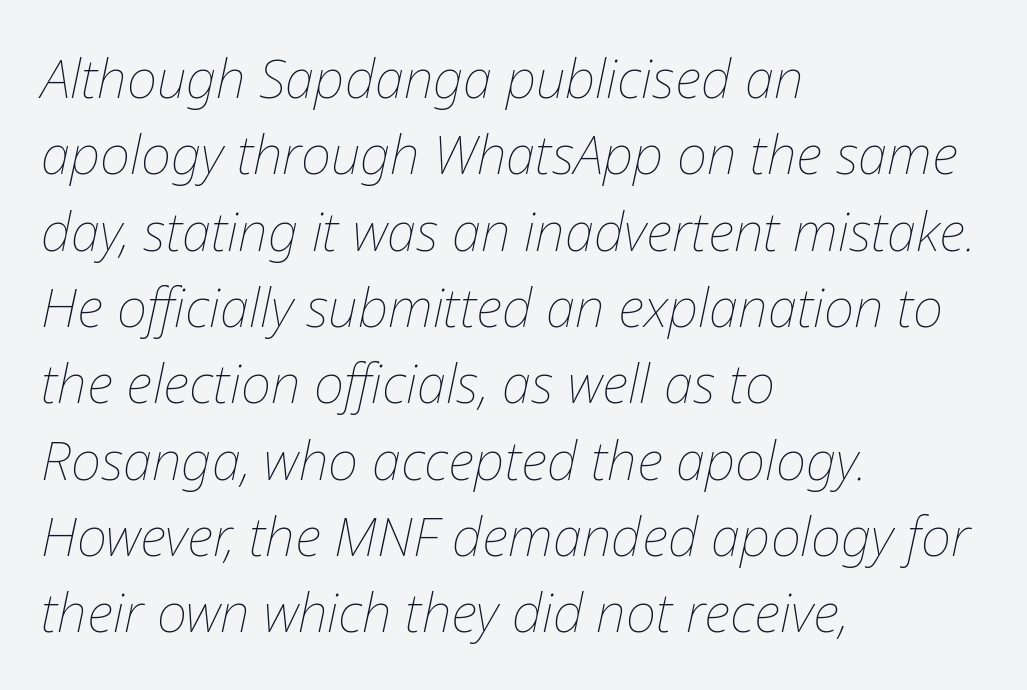
{"italic": "yes", "lean": "right", "slant_degrees": 12, "bold": "no", "weight": "thin", "width": "normal", "stroke_contrast": "low", "x_height": "medium", "monospaced": "no", "underline": "no", "align": "left", "line_spacing": "normal", "line_spacing_ratio": 1.44, "letter_spacing": "normal", "letter_spacing_em": 0.0, "glyph_px": 53}
